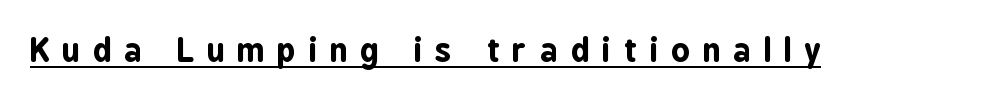
{"serif": "no", "italic": "no", "bold": "yes", "weight": "bold", "width": "condensed", "stroke_contrast": "low", "x_height": "medium", "monospaced": "no", "underline": "yes", "letter_spacing": "wide", "letter_spacing_em": 0.41, "glyph_px": 32}
